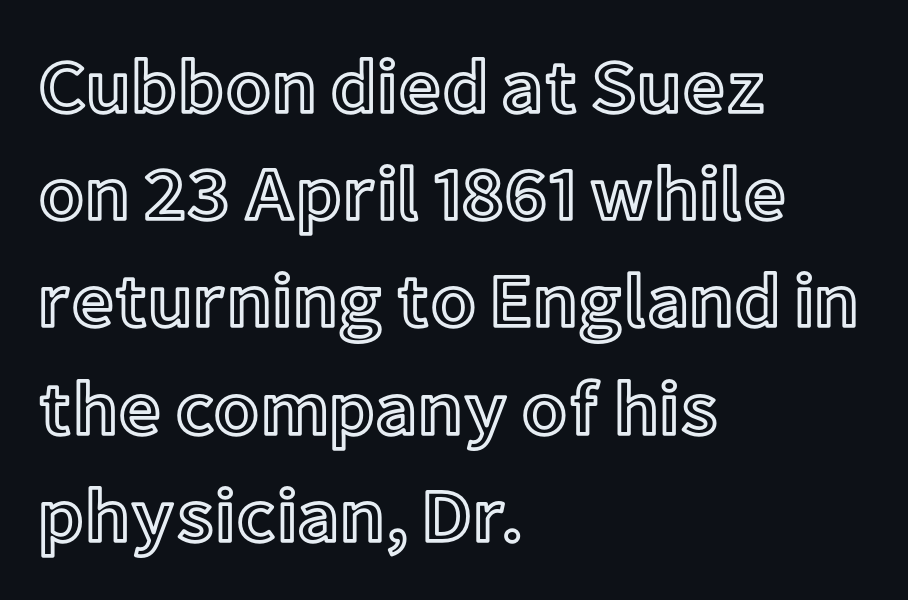
The image shows 75 px text type, upright; set left-aligned, normal line spacing (1.43x), normal letter spacing, not underlined; a medium x-height.
